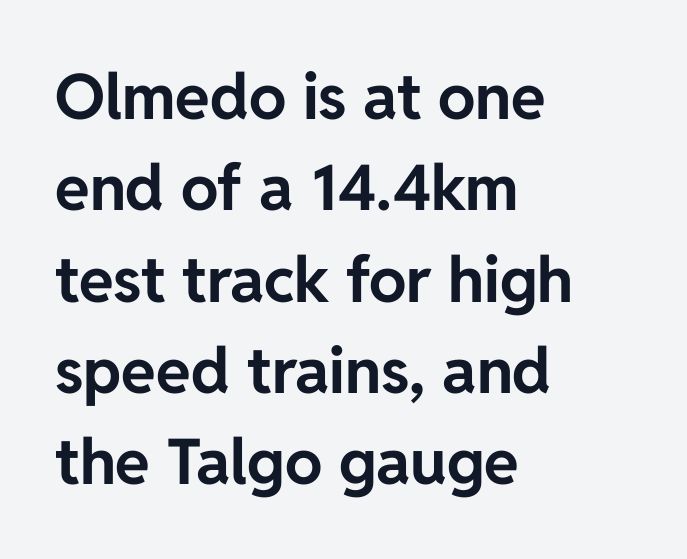
Q: Is the text bold? A: Yes.
Q: Is the text italic (slanted)? A: No, it is upright.
Q: Is the typeface a serif or a sans-serif typeface? A: Sans-serif.
Q: Is the text underlined? A: No.
Q: How is the paragraph aligned? A: Left-aligned.
Q: Is the spacing between letters normal or unusually wide? A: Normal.
Q: Is the spacing between lines tight, normal or loose? A: Normal.
Q: Width (condensed, normal, or wide)? A: Normal.
Q: Stroke contrast? A: Low.
Q: x-height? A: Medium.
Q: Monospaced? A: No.
